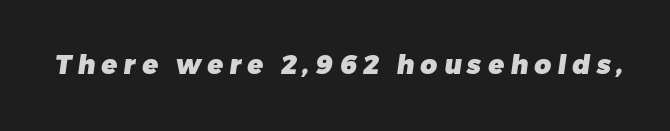
Q: Is the text bold? A: Yes.
Q: Is the text underlined? A: No.
Q: Is the spacing between letters normal or unusually wide? A: Unusually wide.
